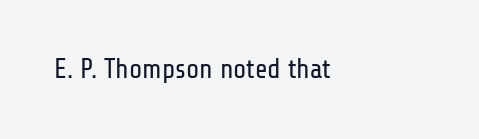
{"italic": "no", "bold": "no", "underline": "no", "align": "left", "letter_spacing": "normal", "letter_spacing_em": 0.0, "glyph_px": 27}
